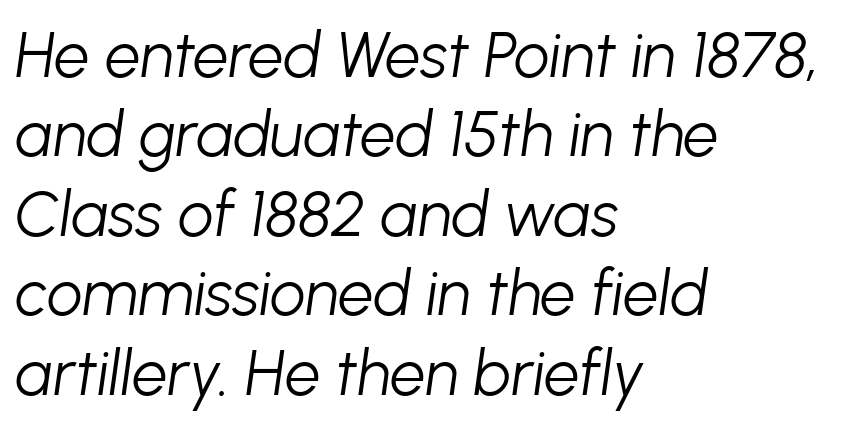
You can tell it's italic because the verticals aren't actually vertical. Looks like regular typesetting: each glyph gets only the width it needs. The space between consecutive lines is moderate. Each stroke keeps to a modest, everyday thickness or less. You could call the tracking neutral — neither tight nor loose. Line starts are locked; line ends wander.
